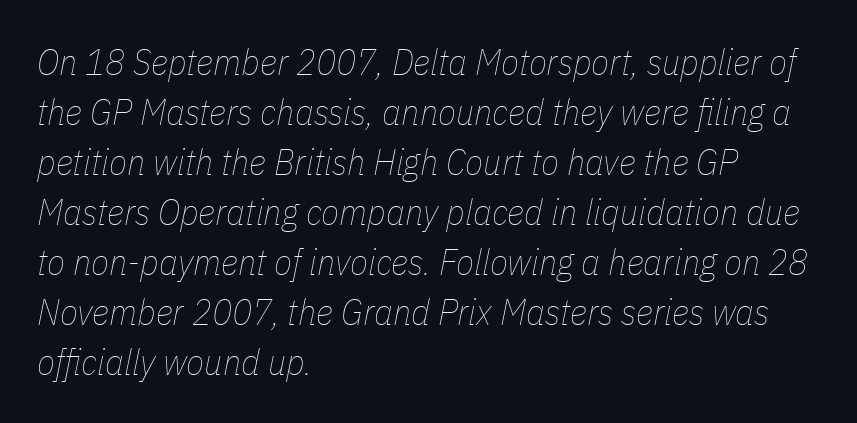
The image shows 37 px thin, condensed type, italic (leaning right); set left-aligned, normal line spacing (1.35x), normal letter spacing, not underlined; low stroke contrast and a medium x-height.
